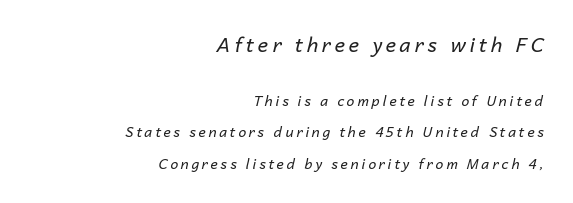
{"italic": "yes", "lean": "right", "slant_degrees": 14, "bold": "no", "underline": "no", "align": "right", "line_spacing": "loose", "line_spacing_ratio": 2.22, "letter_spacing": "wide", "letter_spacing_em": 0.2, "larger_block": "first", "size_ratio": 1.43, "glyph_px": 20}
